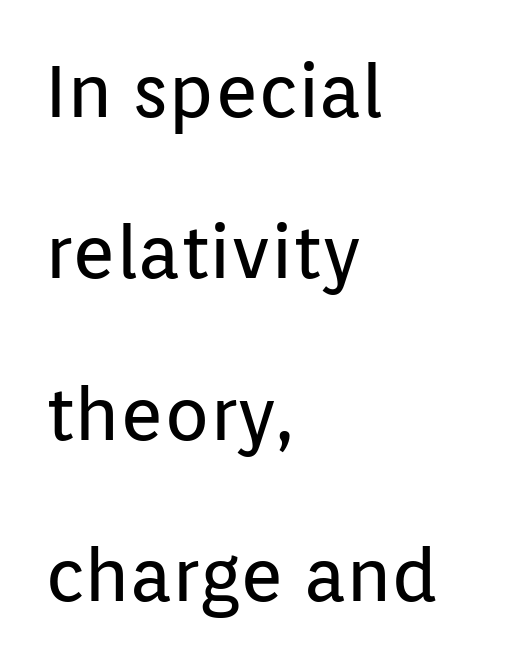
{"serif": "no", "italic": "no", "bold": "no", "weight": "regular", "width": "normal", "stroke_contrast": "low", "x_height": "medium", "monospaced": "no", "underline": "no", "align": "left", "line_spacing": "loose", "line_spacing_ratio": 2.18, "letter_spacing": "normal", "letter_spacing_em": 0.0, "glyph_px": 74}
